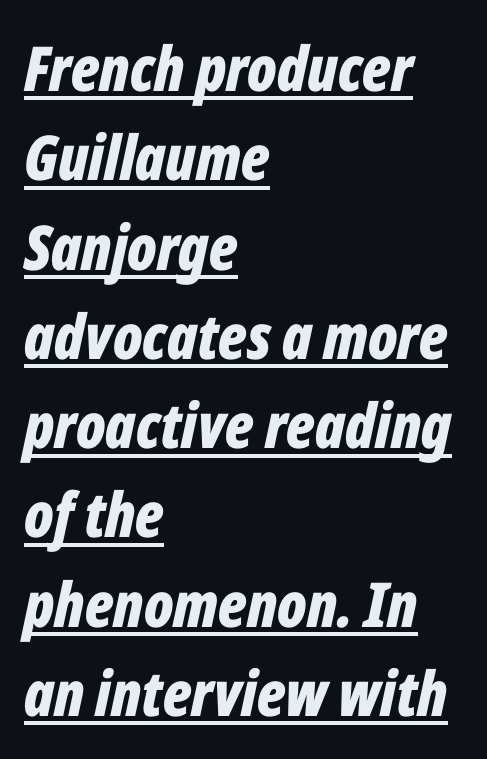
The image shows 62 px bold, condensed type, italic (leaning right); set left-aligned, normal line spacing (1.44x), normal letter spacing, underlined; low stroke contrast and a medium x-height.
